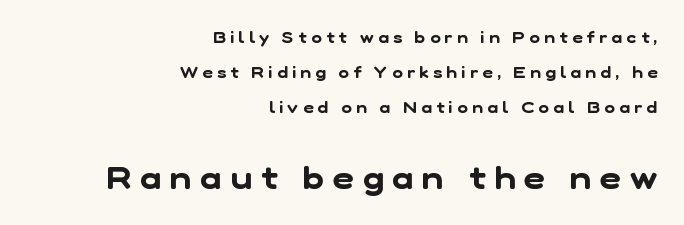
How are the letters spaced? Widely, with obvious added tracking. The face used here appears at its bigger size in the lower chunk. Classification — sans serif. The lines are quadded right. The space between consecutive lines is lavish. Here the designer chose a conventional face with non-uniform glyph widths.
